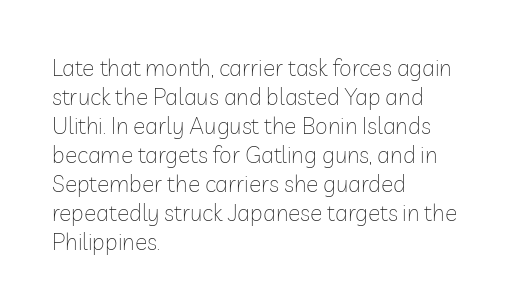
{"italic": "no", "bold": "no", "underline": "no", "align": "left", "line_spacing": "normal", "line_spacing_ratio": 1.26, "letter_spacing": "normal", "letter_spacing_em": 0.0, "glyph_px": 23}
